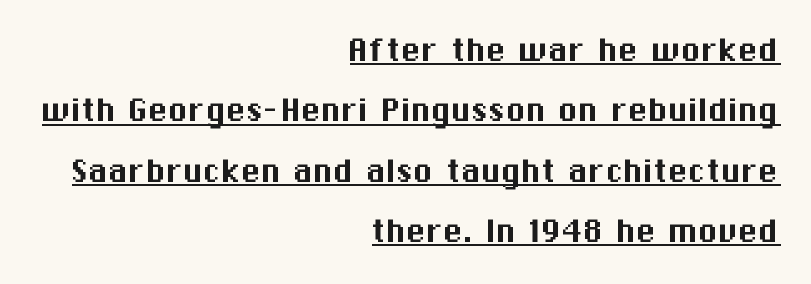
Underline: present. Notice how the passage keeps a crisp vertical edge on the right only. Character widths vary here, with narrow letters taking less room than wide ones. Leading: standard. Students, note that the glyphs here touch the page at normal intervals. Does the type have serifs? No, each stem ends abruptly.
